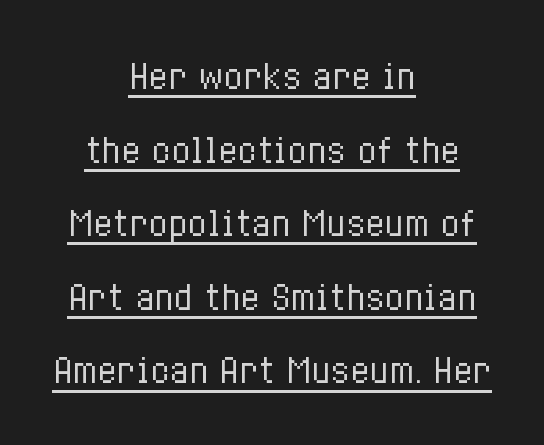
{"italic": "no", "bold": "no", "weight": "regular", "width": "condensed", "stroke_contrast": "low", "x_height": "medium", "monospaced": "no", "underline": "yes", "align": "center", "line_spacing": "loose", "line_spacing_ratio": 2.3, "letter_spacing": "normal", "letter_spacing_em": 0.0, "glyph_px": 32}
